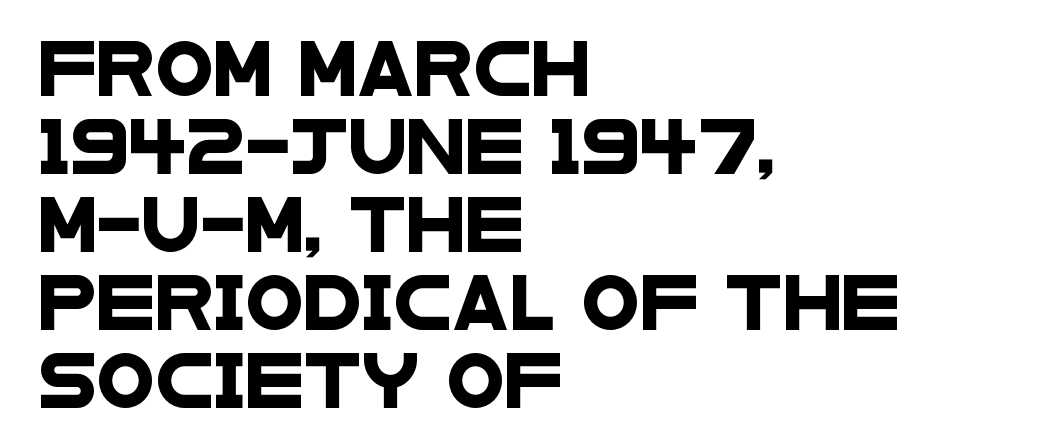
The image shows 53 px wide sans-serif type; set left-aligned, normal line spacing (1.47x), normal letter spacing, not underlined; low stroke contrast and a large x-height.
